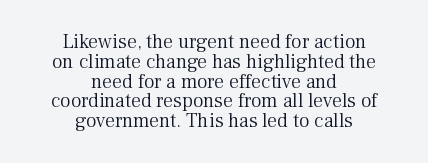
Q: Is the text bold? A: No.
Q: Is the text italic (slanted)? A: No, it is upright.
Q: Is the text underlined? A: No.
Q: How is the paragraph aligned? A: Centered.
Q: Is the spacing between letters normal or unusually wide? A: Normal.
Q: Is the spacing between lines tight, normal or loose? A: Tight.
